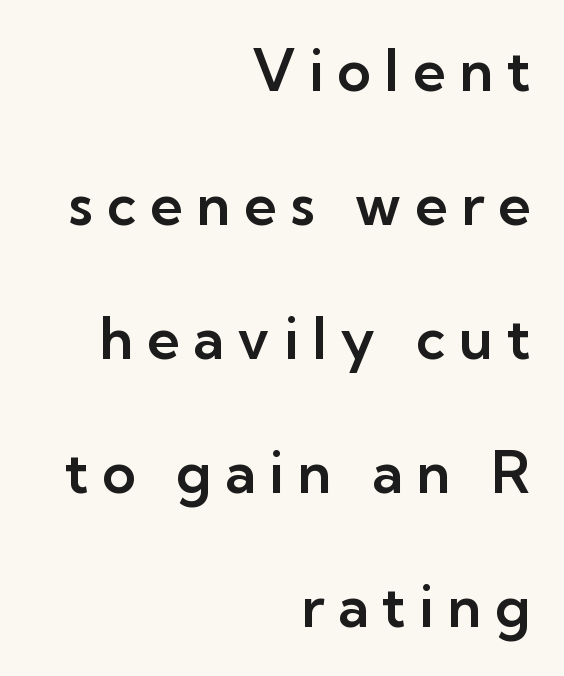
The image shows 57 px sans-serif type, upright; set right-aligned, loose line spacing (2.35x), unusually wide letter spacing (+0.24 em), not underlined; low stroke contrast and a medium x-height.
